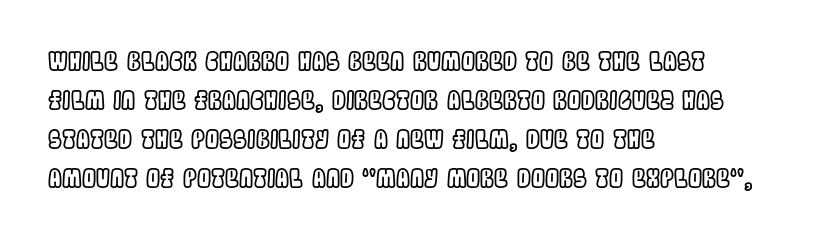
The horizontal fit of the characters is conventional and even. The passage shown stacks its lines at a standard gap. The letters stand straight up with perfectly vertical stems. Descender tails drop into unmarked territory. Is the block centered? No — it sits flush against the left margin.
